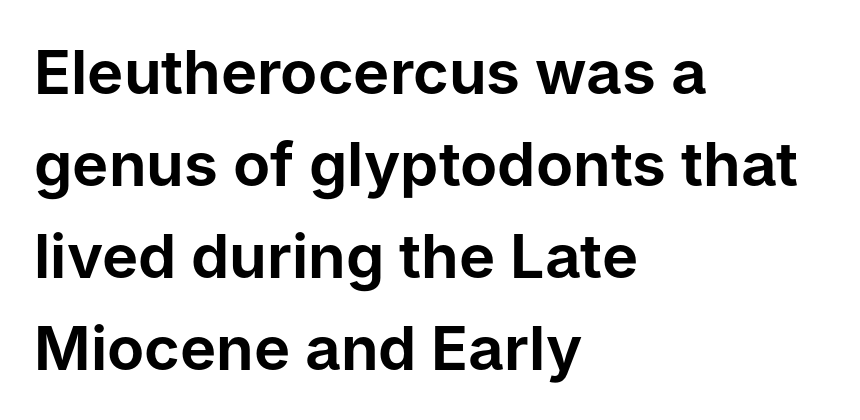
The glyphs are unaccompanied by any horizontal stroke below them. Which margin do the lines hug? The left one — the right edge is uneven. Note the varied advance widths — an 'i' is clearly narrower than an 'm'. No extra tracking has been applied to these lines. Observe the absence of serifs on each vertical stroke in this sample.
